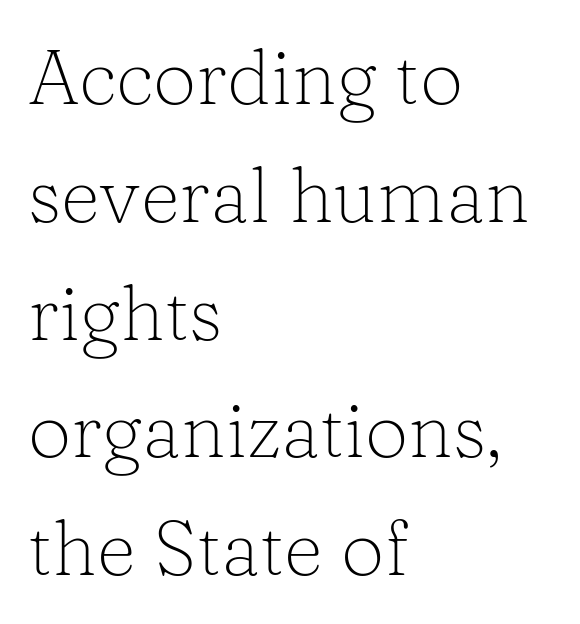
The image shows 77 px light serif type, upright; set left-aligned, normal line spacing (1.53x), normal letter spacing, not underlined; low stroke contrast and a medium x-height.
